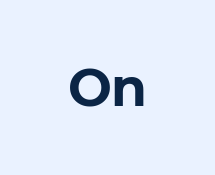
{"serif": "no", "italic": "no", "bold": "yes", "weight": "bold", "width": "normal", "stroke_contrast": "low", "x_height": "medium", "monospaced": "no", "underline": "no", "letter_spacing": "normal", "letter_spacing_em": 0.0, "glyph_px": 52}
